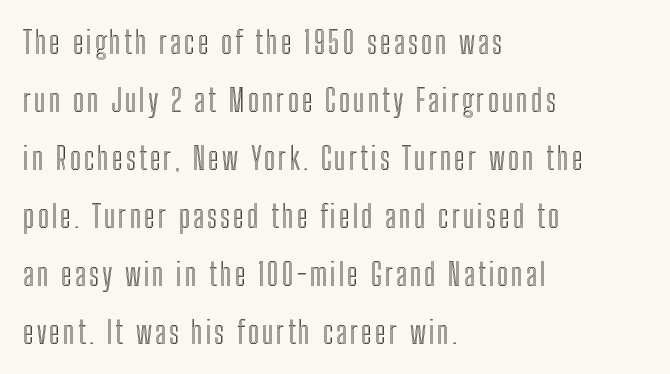
{"italic": "no", "width": "condensed", "x_height": "medium", "monospaced": "no", "underline": "no", "align": "left", "line_spacing_ratio": 1.87, "glyph_px": 31}
